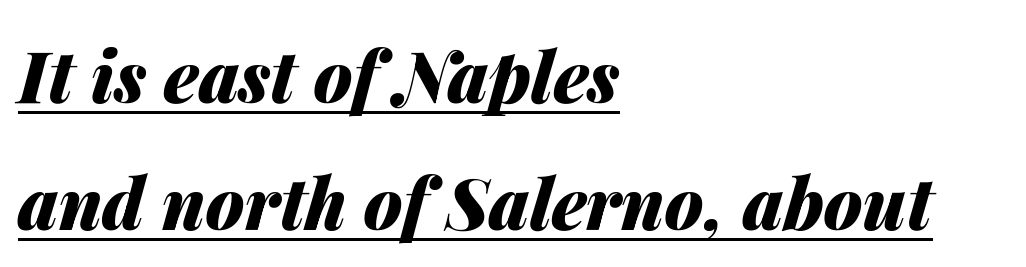
The image shows 70 px heavy type, italic (leaning right); set left-aligned, line spacing 1.82x, normal letter spacing, underlined; medium stroke contrast and a medium x-height.
